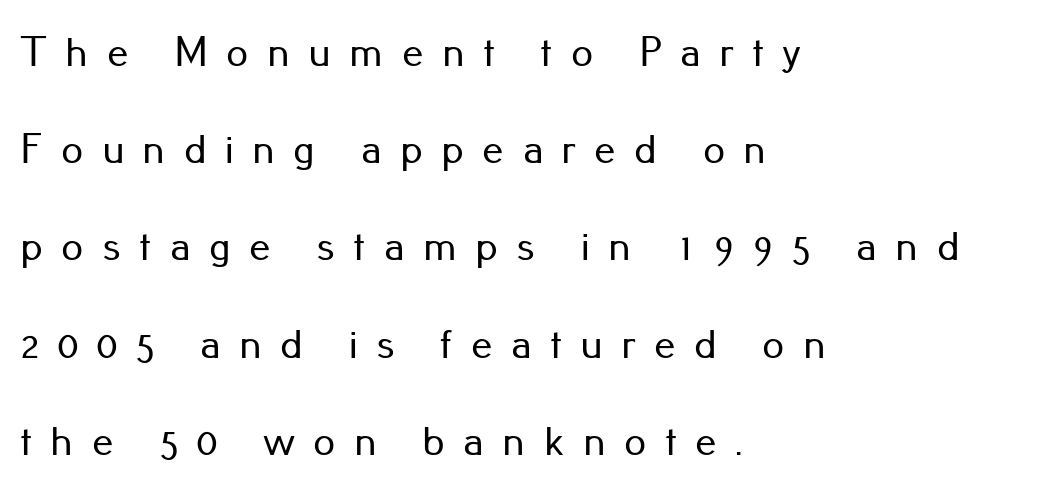
Q: Is the text italic (slanted)? A: No, it is upright.
Q: Is the typeface a serif or a sans-serif typeface? A: Sans-serif.
Q: Is the text underlined? A: No.
Q: How is the paragraph aligned? A: Left-aligned.
Q: Is the spacing between letters normal or unusually wide? A: Unusually wide.
Q: Is the spacing between lines tight, normal or loose? A: Loose.
Q: Width (condensed, normal, or wide)? A: Normal.
Q: Stroke contrast? A: Low.
Q: x-height? A: Small.
Q: Monospaced? A: No.
